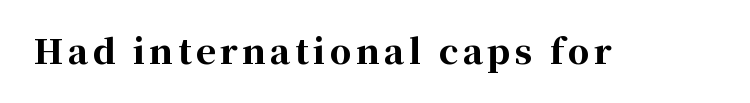
What weight is shown? A full bold with thick strokes. Rule under the text: the space is simply empty. Old-style or modern, the face here clearly has serifs. Each letter keeps its own natural width here, so spacing adapts to shape. This is roman type, the default non-slanted kind.
